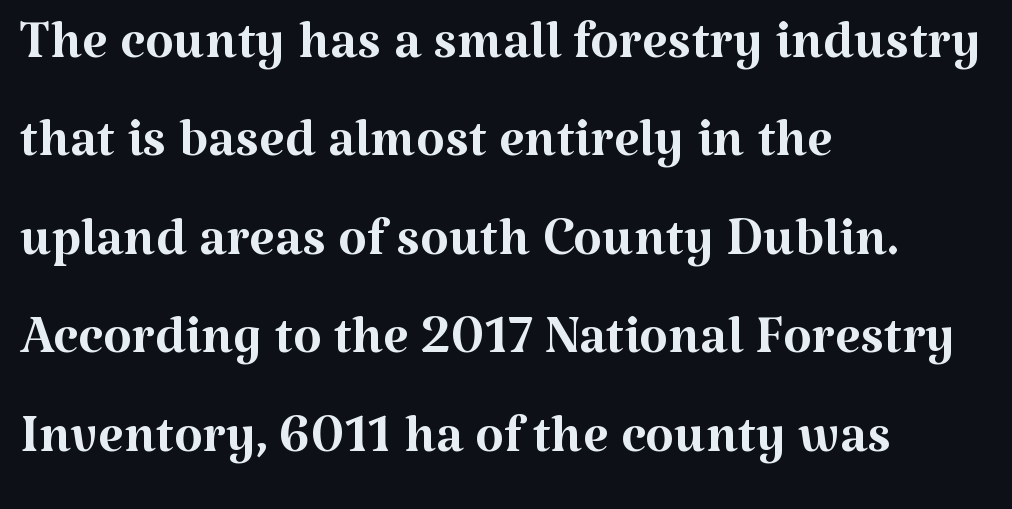
{"serif": "yes", "italic": "no", "bold": "no", "weight": "regular", "width": "normal", "stroke_contrast": "medium", "x_height": "medium", "monospaced": "no", "underline": "no", "align": "left", "line_spacing": "normal", "line_spacing_ratio": 1.33, "letter_spacing": "normal", "letter_spacing_em": 0.0, "glyph_px": 74}
